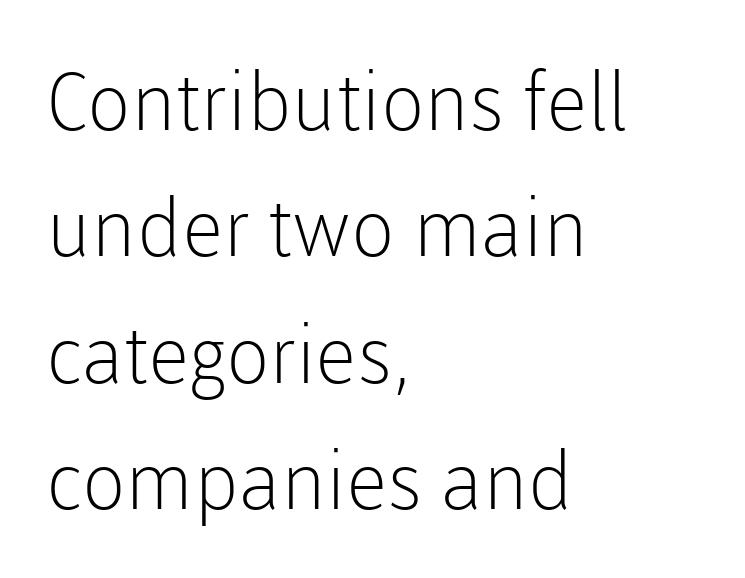
{"serif": "no", "italic": "no", "bold": "no", "weight": "light", "width": "normal", "stroke_contrast": "low", "x_height": "medium", "monospaced": "no", "underline": "no", "align": "left", "line_spacing": "normal", "line_spacing_ratio": 1.58, "letter_spacing": "normal", "letter_spacing_em": 0.0, "glyph_px": 80}
